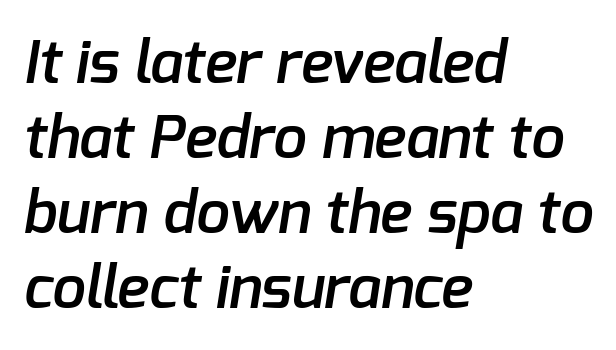
This sample has the flowing, uneven cadence of proportional lettering. The rendering keeps characters at their native spacing. Caption: multi-line text, flush left, ragged right. A bare baseline throughout the passage. Stroke thickness is moderately raised; the sample reads as semibold.
